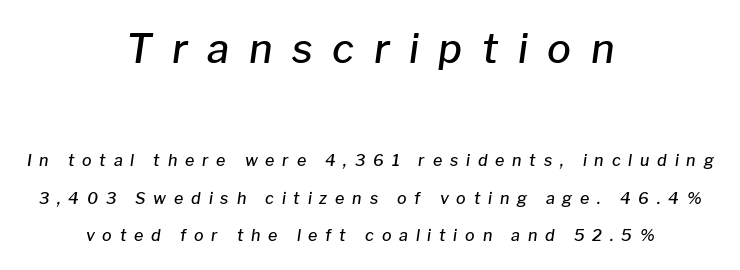
How are the letters spaced? Widely, with obvious added tracking. On the weight axis this lands at semibold, roughly 600. Any mark beneath the type? The region is blank. Top chunk: large. Bottom chunk: small. Tall strokes in this sample are angled rather than plumb.
